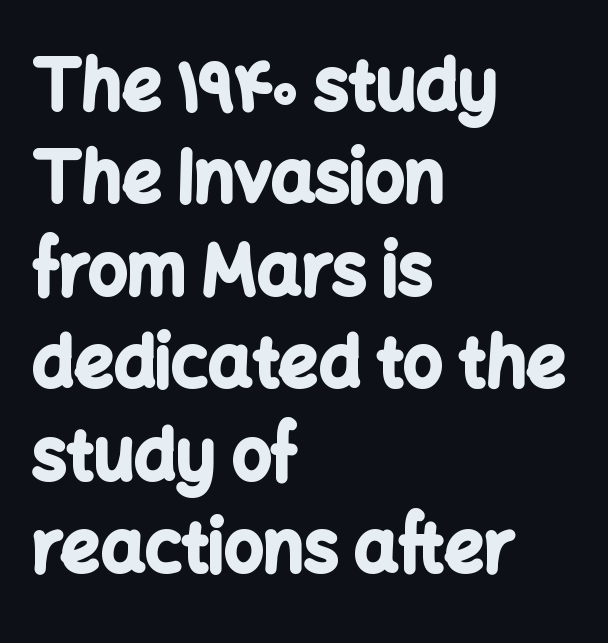
The image shows 69 px bold sans-serif type, upright; set left-aligned, normal line spacing (1.34x), normal letter spacing, not underlined; low stroke contrast and a medium x-height.
